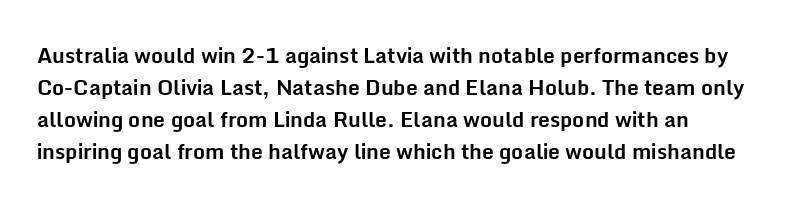
The face used here has the dense, thick strokes of a bold. Every stem runs plumb, perpendicular to the baseline. Observe the ordinary spacing: letters are neighbours, not strangers. Each new line begins a customary step beneath the previous one. The zone under the glyphs is completely vacant.
